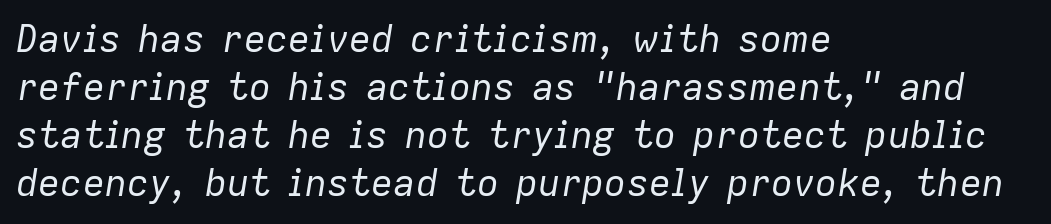
The image shows 37 px regular-weight type, italic (leaning right); set left-aligned, normal line spacing (1.3x), normal letter spacing, not underlined; low stroke contrast and a medium x-height.
